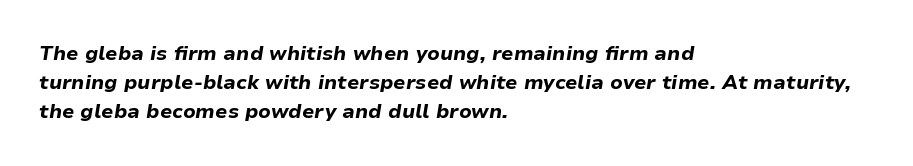
Q: Is the text bold? A: Yes.
Q: Is the text italic (slanted)? A: Yes, it leans right by about 9 degrees.
Q: Is the text underlined? A: No.
Q: How is the paragraph aligned? A: Left-aligned.
Q: Is the spacing between letters normal or unusually wide? A: Normal.
Q: Is the spacing between lines tight, normal or loose? A: Normal.
